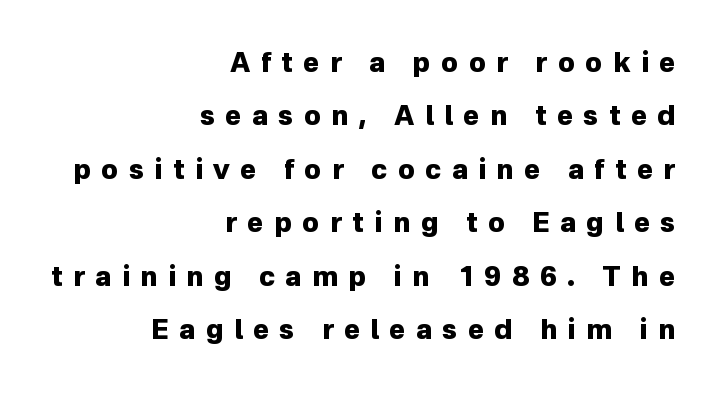
The image shows 27 px bold type, upright; set right-aligned, loose line spacing (1.98x), unusually wide letter spacing (+0.39 em), not underlined.
